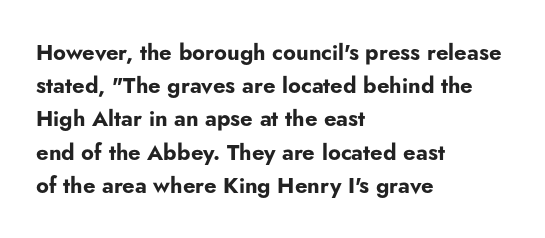
The image shows 22 px bold type, upright; set left-aligned, normal line spacing (1.51x), normal letter spacing, not underlined.
